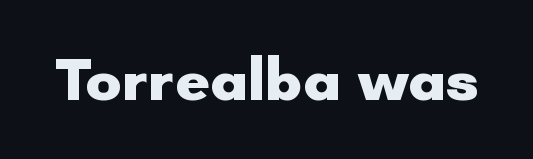
Q: Is the text bold? A: Yes.
Q: Is the text italic (slanted)? A: No, it is upright.
Q: Is the typeface a serif or a sans-serif typeface? A: Sans-serif.
Q: Is the text underlined? A: No.
Q: Is the spacing between letters normal or unusually wide? A: Normal.
Q: Width (condensed, normal, or wide)? A: Normal.
Q: Stroke contrast? A: Low.
Q: x-height? A: Small.
Q: Monospaced? A: No.
